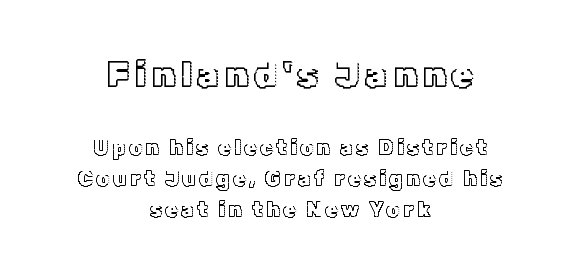
{"italic": "no", "width": "normal", "x_height": "medium", "monospaced": "no", "underline": "no", "align": "center", "line_spacing": "normal", "line_spacing_ratio": 1.48, "larger_block": "first", "size_ratio": 1.71, "glyph_px": 36}
